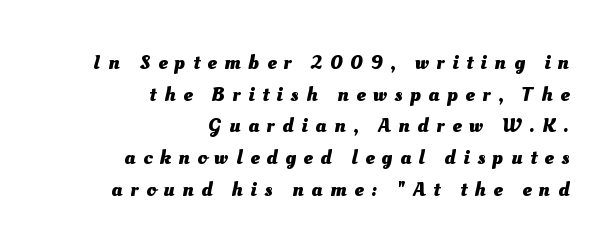
Q: Is the text bold? A: Yes.
Q: Is the text underlined? A: No.
Q: How is the paragraph aligned? A: Right-aligned.
Q: Is the spacing between letters normal or unusually wide? A: Unusually wide.
Q: Is the spacing between lines tight, normal or loose? A: Normal.
